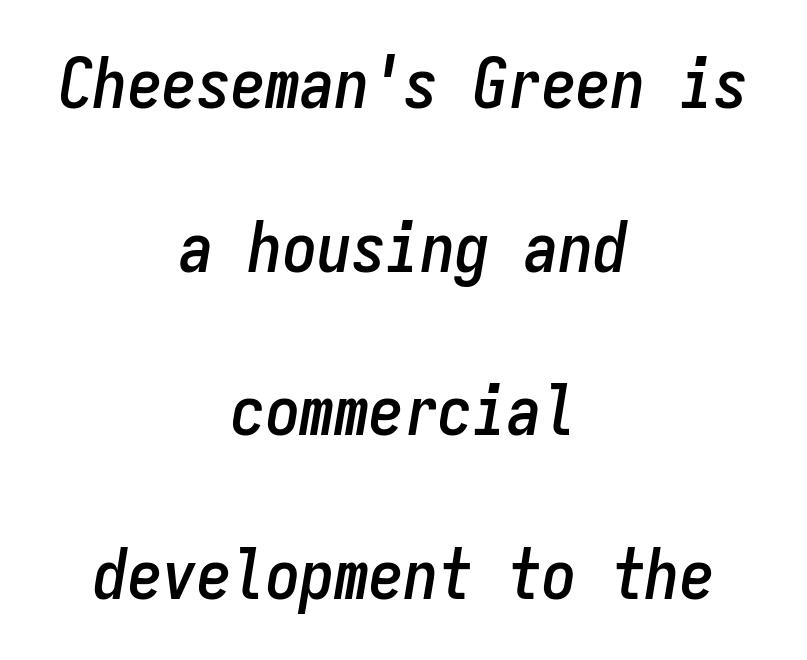
Think of a typewriter: that constant character pitch is what you see here. Italic? Definitely — the glyphs are oblique. The specimen omits any rule beneath the text block's lines. The rag falls on both sides of this text block equally. The type is set solid horizontally, with unmodified tracking. What's the leading like? Stretched, with rows far apart.
